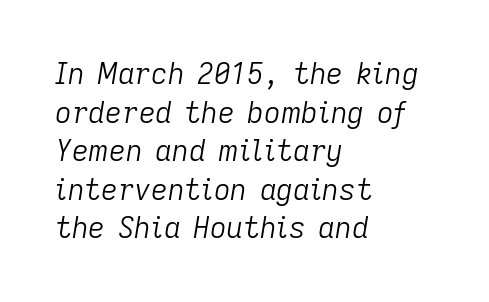
{"italic": "yes", "lean": "right", "slant_degrees": 9, "bold": "no", "weight": "light", "width": "normal", "stroke_contrast": "low", "x_height": "medium", "monospaced": "no", "underline": "no", "align": "left", "line_spacing": "normal", "line_spacing_ratio": 1.33, "letter_spacing": "normal", "letter_spacing_em": 0.0, "glyph_px": 29}
